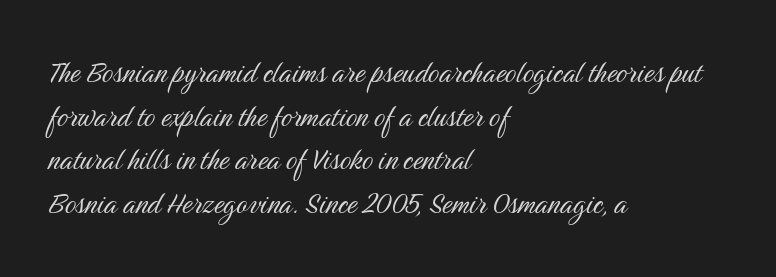
Q: Is the text bold? A: No.
Q: Is the text italic (slanted)? A: Yes.
Q: Is the typeface a serif or a sans-serif typeface? A: Sans-serif.
Q: Is the text underlined? A: No.
Q: How is the paragraph aligned? A: Left-aligned.
Q: Is the spacing between letters normal or unusually wide? A: Normal.
Q: Is the spacing between lines tight, normal or loose? A: Normal.
Q: Width (condensed, normal, or wide)? A: Condensed.
Q: Stroke contrast? A: Medium.
Q: x-height? A: Medium.
Q: Monospaced? A: No.
